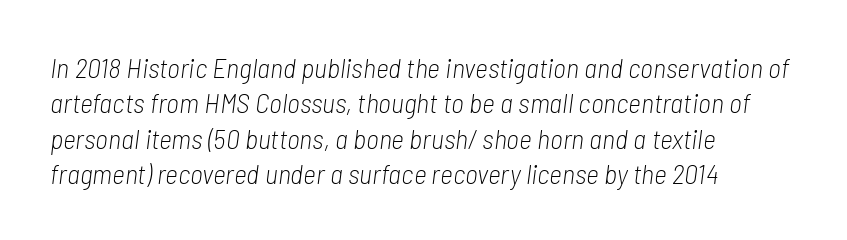
Students, observe: this is what conventionally led text looks like. Lines of text with bare space underneath. Note the varied advance widths — an 'i' is clearly narrower than an 'm'. Characters follow at the spacing the type designer built in.
